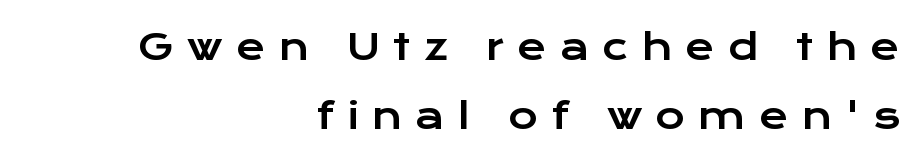
{"serif": "no", "italic": "no", "width": "wide", "stroke_contrast": "low", "x_height": "medium", "monospaced": "no", "underline": "no", "align": "right", "line_spacing": "loose", "line_spacing_ratio": 1.92, "letter_spacing": "wide", "letter_spacing_em": 0.36, "glyph_px": 36}
